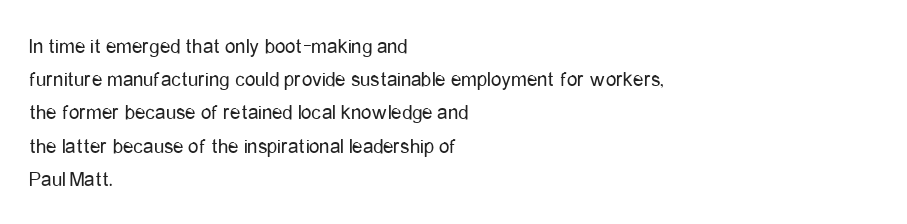
Q: Is the text bold? A: No.
Q: Is the text italic (slanted)? A: No, it is upright.
Q: Is the text underlined? A: No.
Q: How is the paragraph aligned? A: Left-aligned.
Q: Is the spacing between letters normal or unusually wide? A: Normal.
Q: Is the spacing between lines tight, normal or loose? A: Normal.
